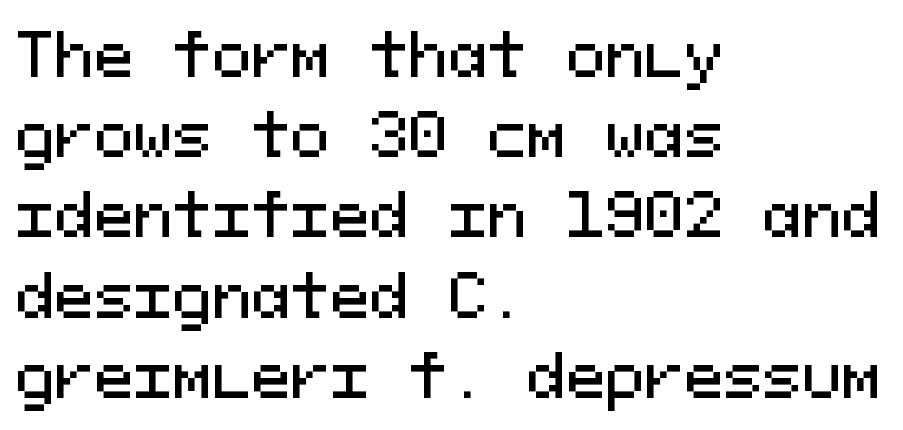
Caption: standard tracking, unaltered. Visually the block forms a straight wall on the left and a jagged coastline on the right. This rendering employs a face without finishing strokes, i.e., a sans-serif. Rows of type keep a routine distance in the vertical direction. Any mark beneath the type? The region is blank.
